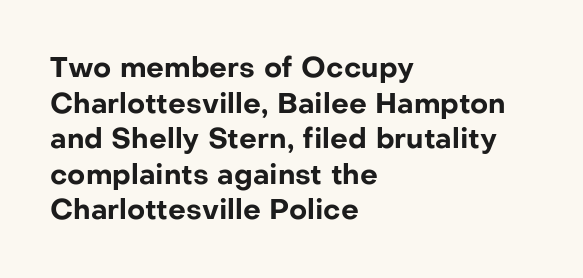
These lines sit exactly where default settings would place them. Designer's note — italics off, roman on. These lines are composed in type without serifs. Typographic density is high because the face is bold. Honestly, there is no underline to notice here at all.
